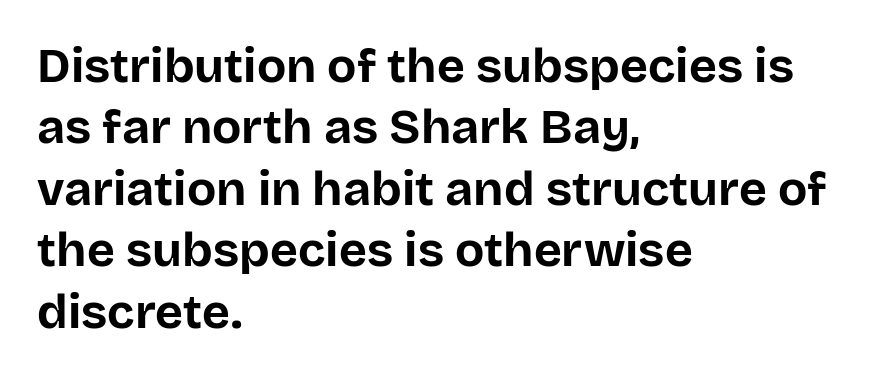
Serifs: no, the terminals of the letterforms are clean. Is there much room between lines? A standard amount, neither cramped nor airy. The text block is weighted toward the left margin, trailing off unevenly rightward. Proportional: the letters do not fall into vertical columns. A full-strength bold gives these letters their thick strokes.
